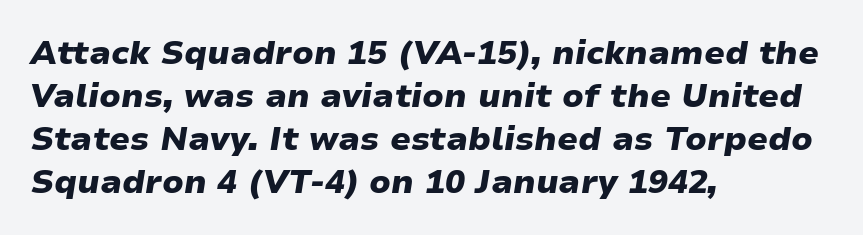
{"italic": "yes", "lean": "right", "slant_degrees": 9, "bold": "yes", "weight": "heavy", "width": "wide", "stroke_contrast": "low", "x_height": "medium", "monospaced": "no", "underline": "no", "align": "left", "line_spacing": "normal", "line_spacing_ratio": 1.3, "letter_spacing": "normal", "letter_spacing_em": 0.0, "glyph_px": 33}
